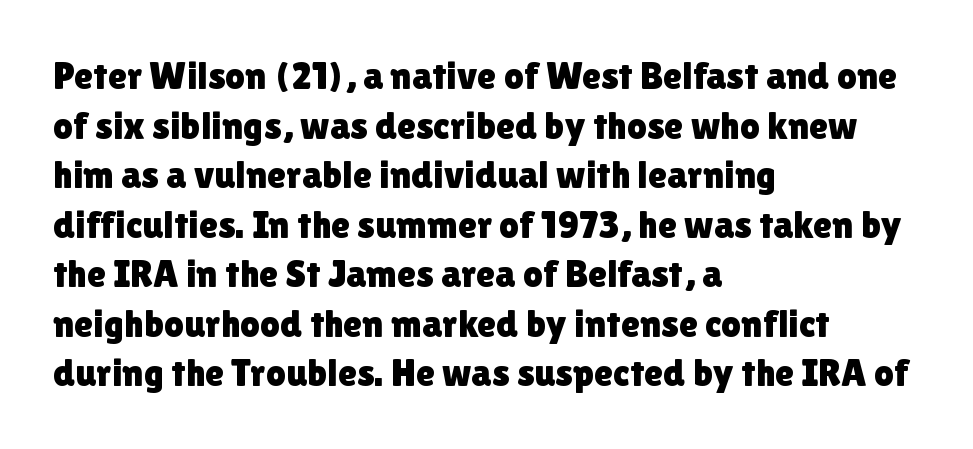
Q: Is the text italic (slanted)? A: No, it is upright.
Q: Is the typeface a serif or a sans-serif typeface? A: Sans-serif.
Q: Is the text underlined? A: No.
Q: How is the paragraph aligned? A: Left-aligned.
Q: Is the spacing between letters normal or unusually wide? A: Normal.
Q: Is the spacing between lines tight, normal or loose? A: Normal.
Q: Width (condensed, normal, or wide)? A: Normal.
Q: Stroke contrast? A: Low.
Q: x-height? A: Medium.
Q: Monospaced? A: No.
